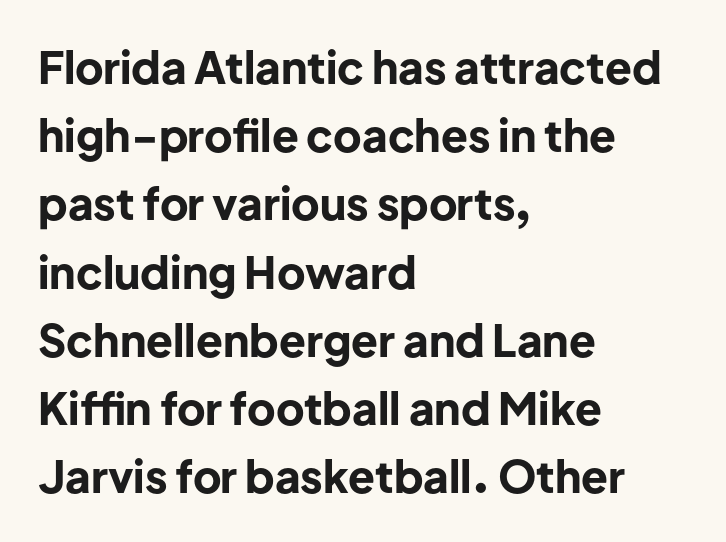
Q: Is the text bold? A: Yes.
Q: Is the text italic (slanted)? A: No, it is upright.
Q: Is the typeface a serif or a sans-serif typeface? A: Sans-serif.
Q: Is the text underlined? A: No.
Q: How is the paragraph aligned? A: Left-aligned.
Q: Is the spacing between letters normal or unusually wide? A: Normal.
Q: Is the spacing between lines tight, normal or loose? A: Normal.
Q: Width (condensed, normal, or wide)? A: Normal.
Q: Stroke contrast? A: Low.
Q: x-height? A: Medium.
Q: Monospaced? A: No.
